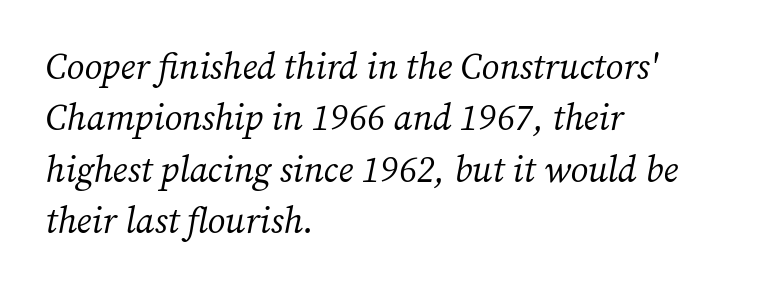
{"serif": "yes", "italic": "yes", "lean": "right", "slant_degrees": 12, "bold": "no", "weight": "regular", "width": "normal", "stroke_contrast": "medium", "x_height": "medium", "monospaced": "no", "underline": "no", "align": "left", "line_spacing": "normal", "line_spacing_ratio": 1.43, "letter_spacing": "normal", "letter_spacing_em": 0.0, "glyph_px": 36}
